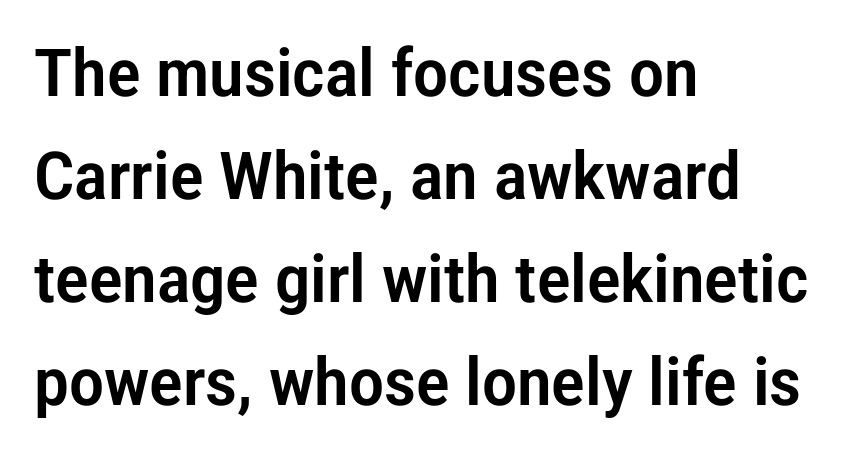
The image shows 66 px condensed sans-serif type, upright; set left-aligned, normal line spacing (1.56x), normal letter spacing, not underlined; low stroke contrast and a medium x-height.
